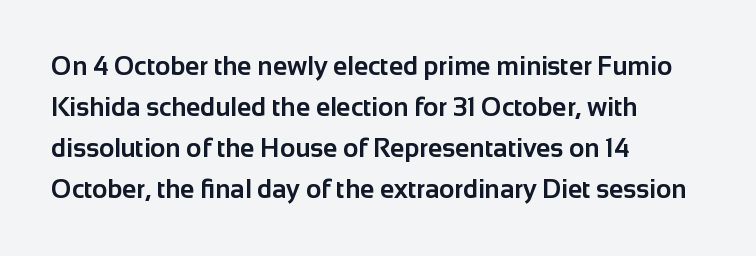
Standard letterfit; no display-style spreading of the glyphs. Compared with typical paragraphs, the rows here are spaced about the same. A bare baseline throughout the passage. Every stem runs plumb, perpendicular to the baseline. The typesetter chose a ragged-right arrangement here. The font is running at its bold setting.
